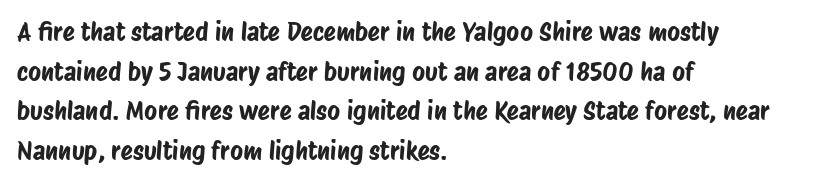
{"underline": "no", "align": "left", "line_spacing": "normal", "line_spacing_ratio": 1.59, "letter_spacing": "normal", "letter_spacing_em": 0.0, "glyph_px": 25}
